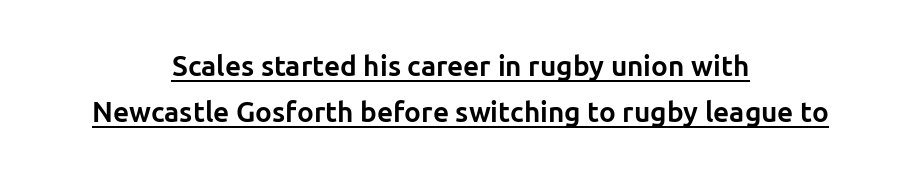
Q: Is the text bold? A: Yes.
Q: Is the text italic (slanted)? A: No, it is upright.
Q: Is the typeface a serif or a sans-serif typeface? A: Sans-serif.
Q: Is the text underlined? A: Yes.
Q: How is the paragraph aligned? A: Centered.
Q: Is the spacing between letters normal or unusually wide? A: Normal.
Q: Is the spacing between lines tight, normal or loose? A: Normal.
Q: Width (condensed, normal, or wide)? A: Normal.
Q: Stroke contrast? A: Low.
Q: x-height? A: Medium.
Q: Monospaced? A: No.
